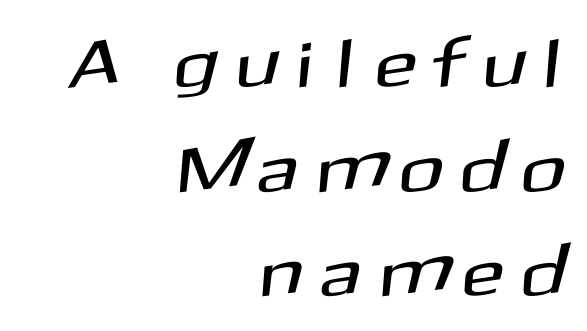
Q: Is the typeface a serif or a sans-serif typeface? A: Sans-serif.
Q: Is the text underlined? A: No.
Q: How is the paragraph aligned? A: Right-aligned.
Q: Is the spacing between letters normal or unusually wide? A: Unusually wide.
Q: Is the spacing between lines tight, normal or loose? A: Normal.
Q: Width (condensed, normal, or wide)? A: Normal.
Q: Stroke contrast? A: Medium.
Q: x-height? A: Medium.
Q: Monospaced? A: No.
